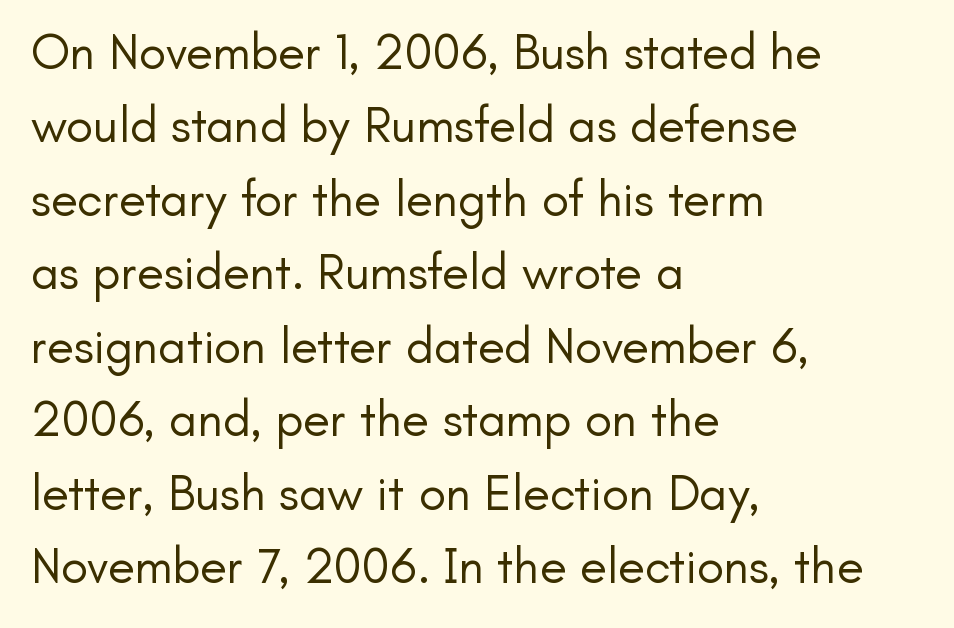
{"serif": "no", "italic": "no", "bold": "no", "weight": "regular", "width": "normal", "stroke_contrast": "low", "x_height": "small", "monospaced": "no", "underline": "no", "align": "left", "line_spacing": "normal", "line_spacing_ratio": 1.47, "letter_spacing": "normal", "letter_spacing_em": 0.0, "glyph_px": 50}
